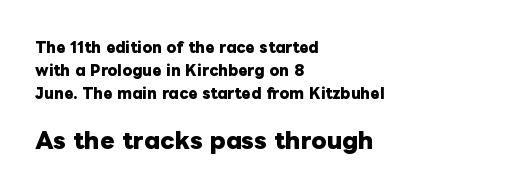
The image shows 22 px bold type, upright; set left-aligned, normal line spacing (1.66x), normal letter spacing, not underlined; the second (bottom) block is 1.57x larger.
